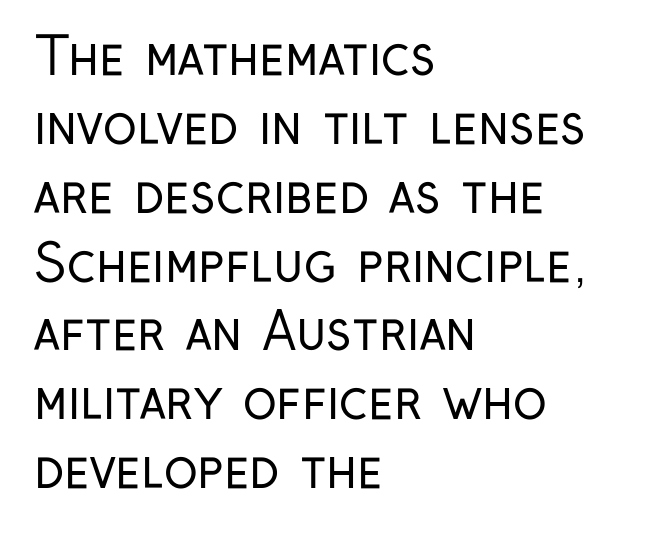
Q: Is the text bold? A: No.
Q: Is the text italic (slanted)? A: No, it is upright.
Q: Is the typeface a serif or a sans-serif typeface? A: Sans-serif.
Q: Is the text underlined? A: No.
Q: How is the paragraph aligned? A: Left-aligned.
Q: Is the spacing between letters normal or unusually wide? A: Normal.
Q: Is the spacing between lines tight, normal or loose? A: Normal.
Q: Width (condensed, normal, or wide)? A: Condensed.
Q: Stroke contrast? A: Low.
Q: x-height? A: Medium.
Q: Monospaced? A: No.
